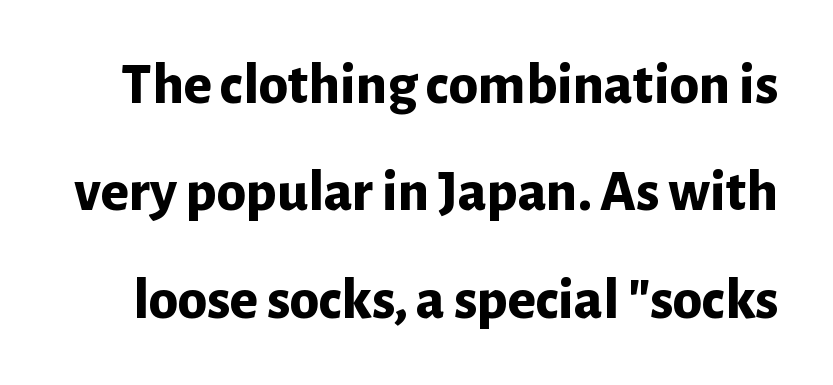
Q: Is the text bold? A: Yes.
Q: Is the text italic (slanted)? A: No, it is upright.
Q: Is the typeface a serif or a sans-serif typeface? A: Sans-serif.
Q: Is the text underlined? A: No.
Q: Is the spacing between letters normal or unusually wide? A: Normal.
Q: Width (condensed, normal, or wide)? A: Normal.
Q: Stroke contrast? A: Low.
Q: x-height? A: Medium.
Q: Monospaced? A: No.
